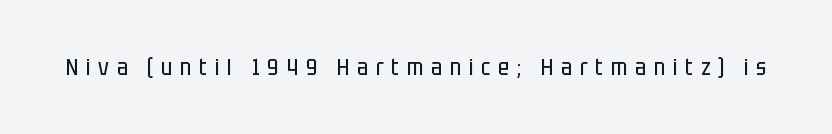
{"italic": "no", "bold": "no", "underline": "no", "letter_spacing": "wide", "letter_spacing_em": 0.34, "glyph_px": 23}
